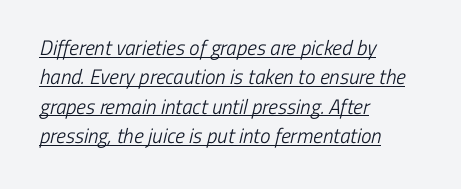
{"bold": "no", "underline": "yes", "align": "left", "line_spacing": "normal", "line_spacing_ratio": 1.4, "letter_spacing": "normal", "letter_spacing_em": 0.0, "glyph_px": 21}
